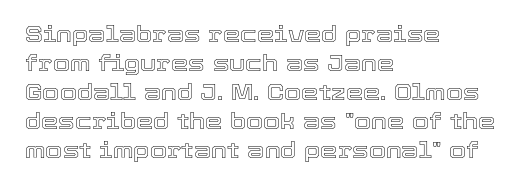
The image shows 22 px text type, upright; set left-aligned, normal line spacing (1.32x), normal letter spacing, not underlined.
